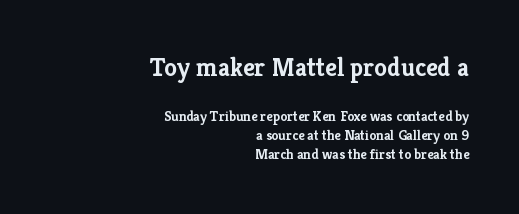
Q: Is the text bold? A: Yes.
Q: Is the text italic (slanted)? A: No, it is upright.
Q: Is the text underlined? A: No.
Q: How is the paragraph aligned? A: Right-aligned.
Q: Is the spacing between letters normal or unusually wide? A: Normal.
Q: Is the spacing between lines tight, normal or loose? A: Normal.
Q: Which block of text is set in a larger size, the first (top) or the second (bottom)? A: The first (top) one.
